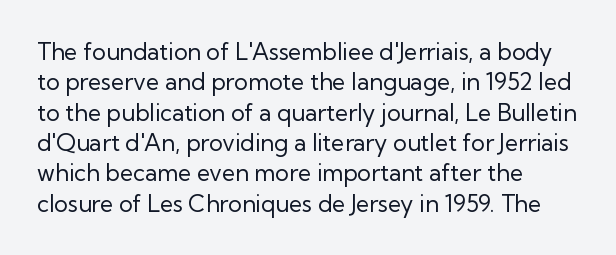
The space directly below the letters is spotless. Caption: standard tracking, unaltered. Vertically, the passage feels balanced, rows spaced as you'd expect. Does the lettering tilt? It doesn't — this is upright.
